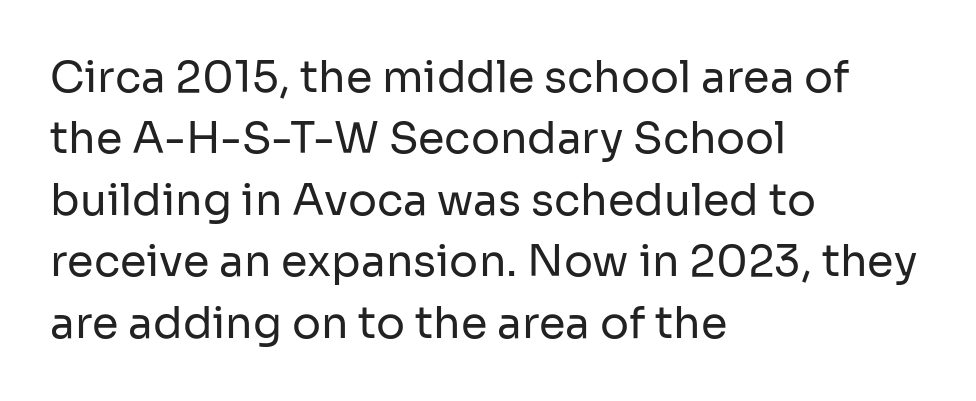
The image shows 43 px regular-weight sans-serif type, upright; set left-aligned, normal line spacing (1.43x), normal letter spacing, not underlined; low stroke contrast and a medium x-height.
